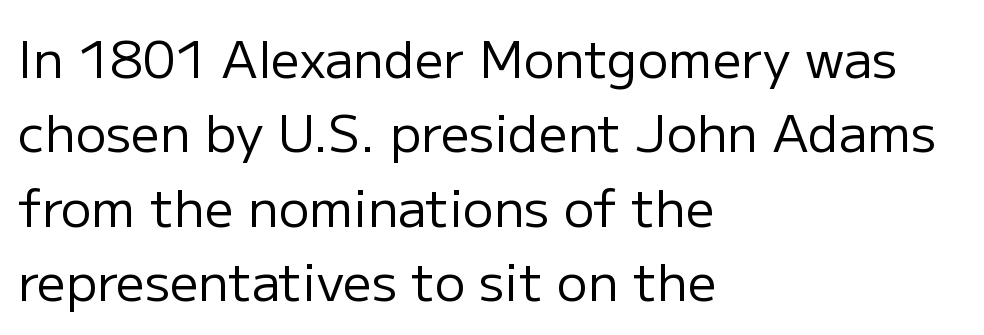
This sample has the flowing, uneven cadence of proportional lettering. Nothing sits at the stroke ends, so this counts as sans-serif. The tracking reads as untouched default to a designer's eye. Casual observation: everything's shoved over to the left.
